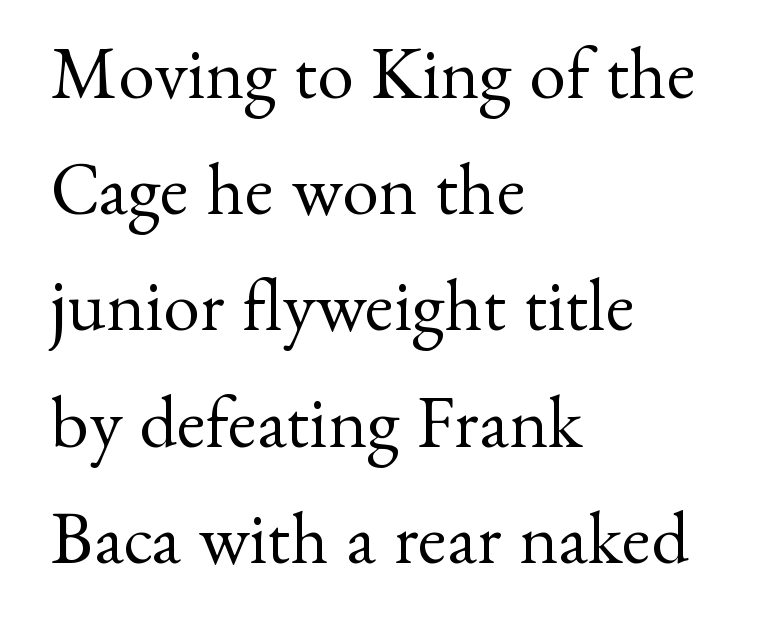
{"serif": "yes", "italic": "no", "bold": "no", "weight": "regular", "width": "normal", "stroke_contrast": "medium", "x_height": "small", "monospaced": "no", "underline": "no", "align": "left", "line_spacing": "normal", "line_spacing_ratio": 1.57, "letter_spacing": "normal", "letter_spacing_em": 0.0, "glyph_px": 74}
